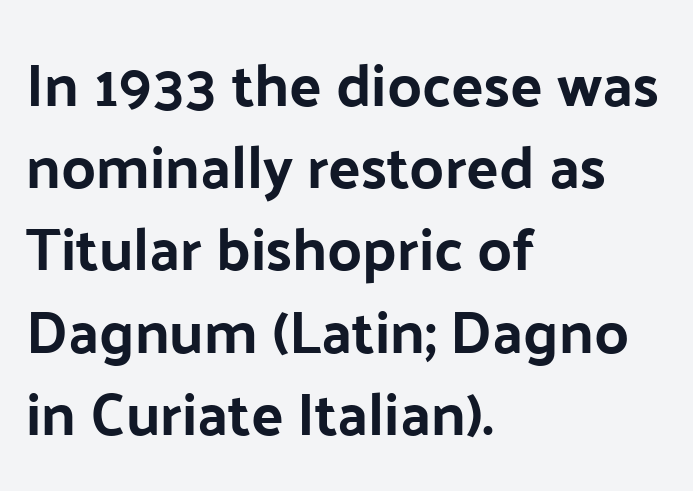
There is no visible air inserted between adjacent glyphs. Layout note: lines flush left. The specimen omits any rule beneath the text block's lines. Is this a sans? Yes — the strokes have no serifs. Each new line begins a customary step beneath the previous one. Every character sits straight up, as roman type does.
